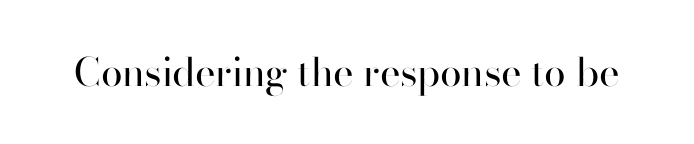
The image shows 39 px regular-weight sans-serif type, upright; set normal letter spacing, not underlined; high stroke contrast and a small x-height.
